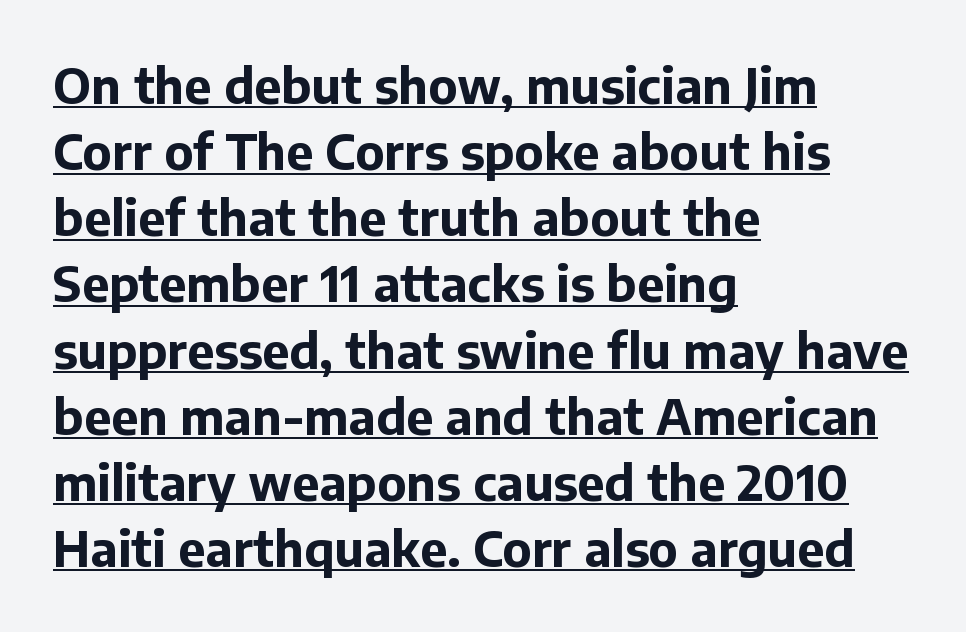
The image shows 49 px bold sans-serif type, upright; set left-aligned, normal line spacing (1.35x), normal letter spacing, underlined; low stroke contrast and a medium x-height.
